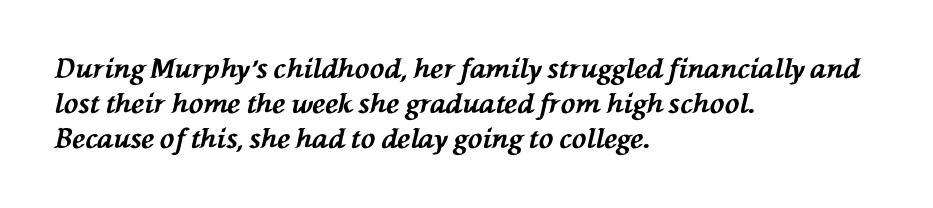
Is there much room between lines? A standard amount, neither cramped nor airy. This rendering leaves character spacing at its baseline value. Horizontally, the lines are justified to the leading edge only. Typesetter's note: full bold, strokes at maximum text heaviness. The passage shown is not underscored anywhere.
